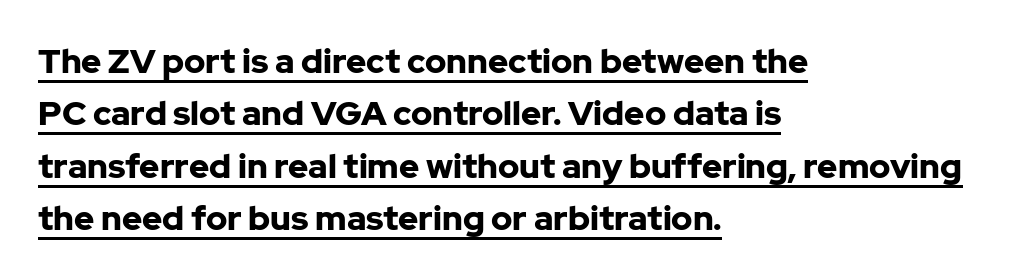
The image shows 34 px bold sans-serif type, upright; set left-aligned, normal line spacing (1.54x), normal letter spacing, underlined; low stroke contrast and a medium x-height.
